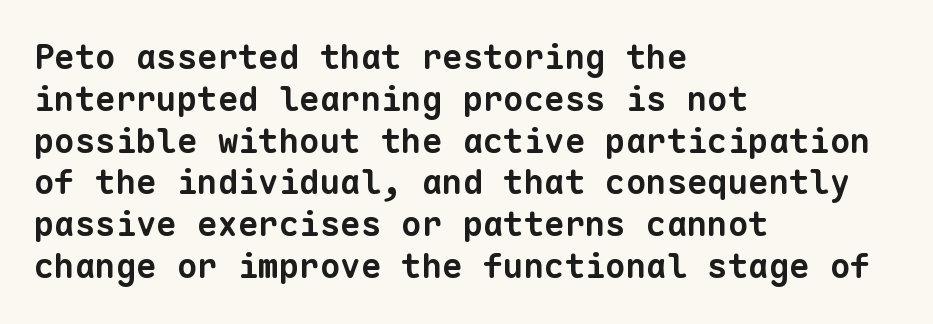
The image shows 34 px bold sans-serif type, monospaced; set left-aligned, line spacing 1.23x, normal letter spacing, not underlined; low stroke contrast and a medium x-height.
